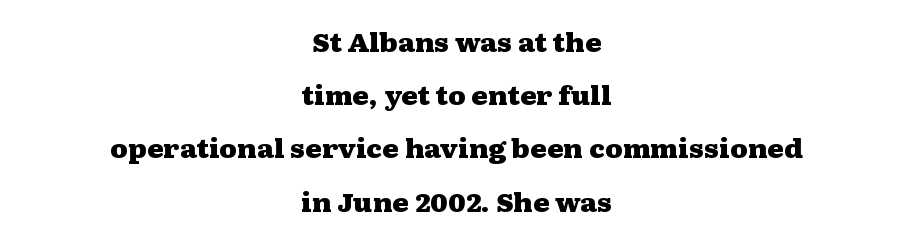
The image shows 25 px bold type, upright; set centered, loose line spacing (2.13x), normal letter spacing, not underlined.
